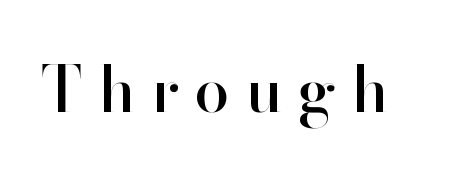
The image shows 63 px sans-serif type, upright; set unusually wide letter spacing (+0.25 em), not underlined; high stroke contrast and a small x-height.
